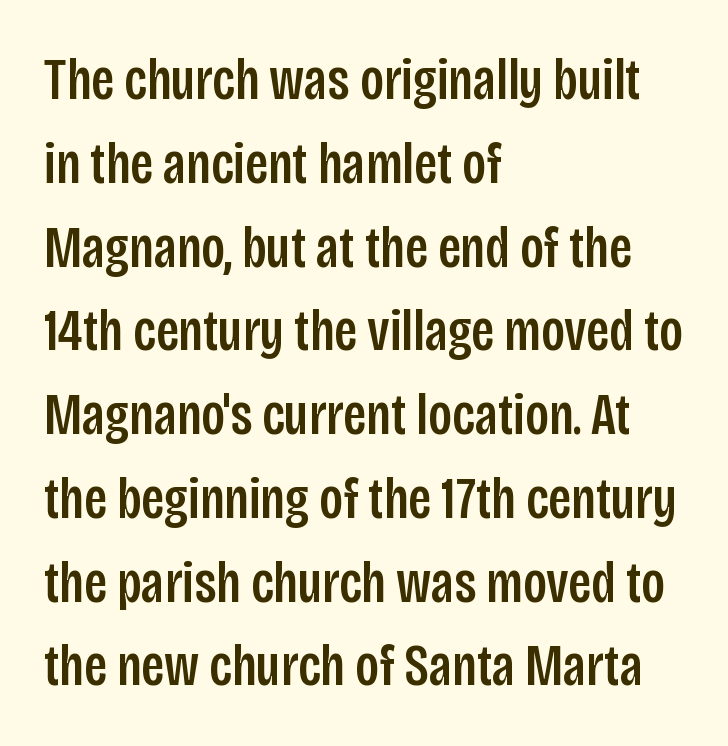
The image shows 59 px condensed sans-serif type, upright; set left-aligned, normal line spacing (1.42x), normal letter spacing, not underlined; low stroke contrast and a large x-height.
